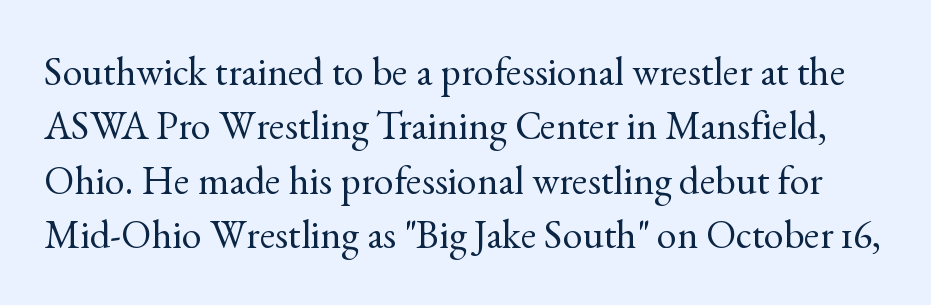
Q: Is the text bold? A: No.
Q: Is the text italic (slanted)? A: No, it is upright.
Q: Is the typeface a serif or a sans-serif typeface? A: Serif.
Q: Is the text underlined? A: No.
Q: Is the spacing between letters normal or unusually wide? A: Normal.
Q: Is the spacing between lines tight, normal or loose? A: Normal.
Q: Width (condensed, normal, or wide)? A: Normal.
Q: x-height? A: Small.
Q: Monospaced? A: No.
